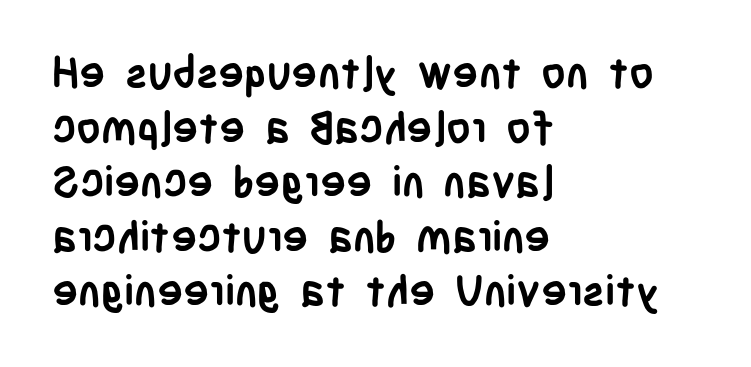
Only glyphs here, with clear space below each row. This rendering employs a face without finishing strokes, i.e., a sans-serif. A dark, heavy texture on the line: the type is bold. The letters advance in unequal steps, a hallmark of proportional type.
